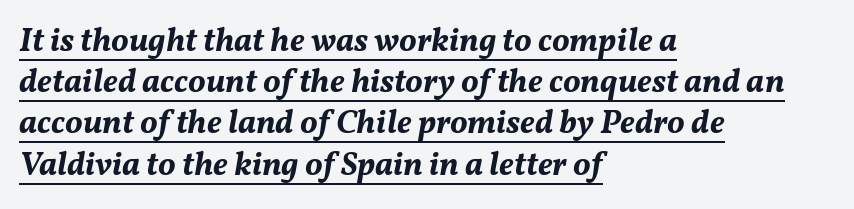
Q: Is the text bold? A: Yes.
Q: Is the text italic (slanted)? A: Yes, it leans right by about 11 degrees.
Q: Is the text underlined? A: Yes.
Q: How is the paragraph aligned? A: Left-aligned.
Q: Is the spacing between letters normal or unusually wide? A: Normal.
Q: Is the spacing between lines tight, normal or loose? A: Normal.
Q: Width (condensed, normal, or wide)? A: Normal.
Q: Stroke contrast? A: Medium.
Q: x-height? A: Medium.
Q: Monospaced? A: No.
